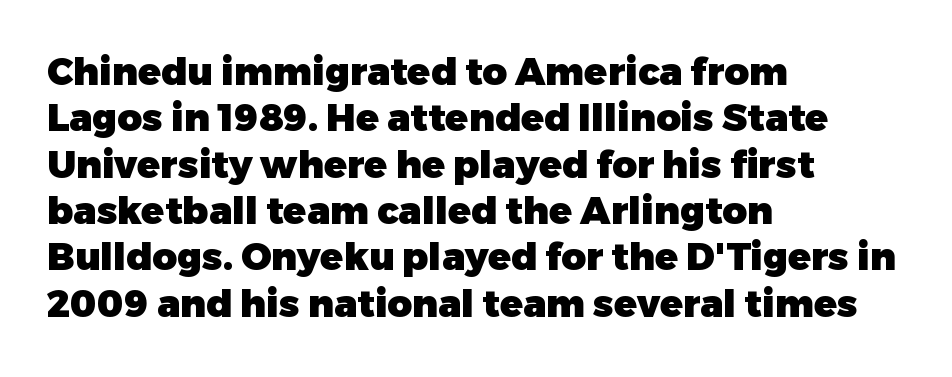
The passage is arranged the way most books set body copy — flush left. Looks like regular typesetting: each glyph gets only the width it needs. You could call the tracking neutral — neither tight nor loose. The words here are not underlined.
